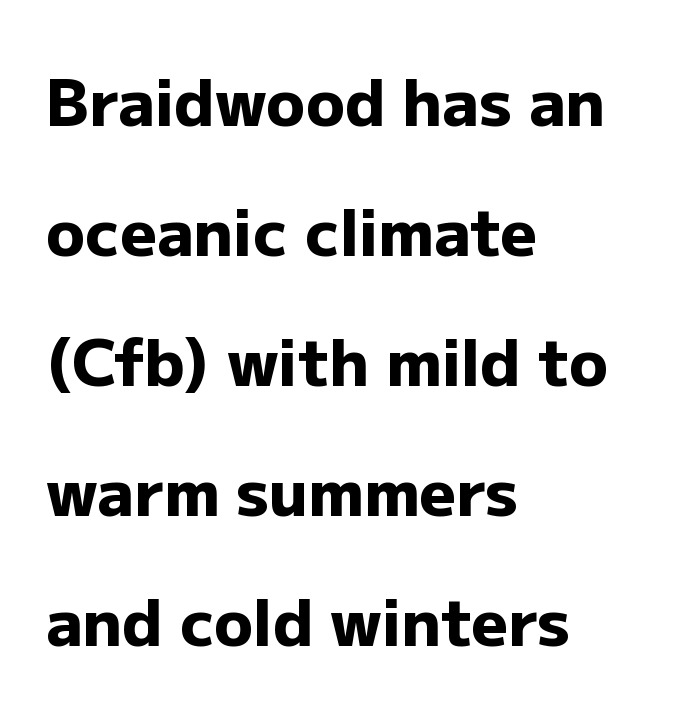
The image shows 64 px heavy sans-serif type, upright; set left-aligned, loose line spacing (2.03x), normal letter spacing, not underlined; low stroke contrast and a medium x-height.
